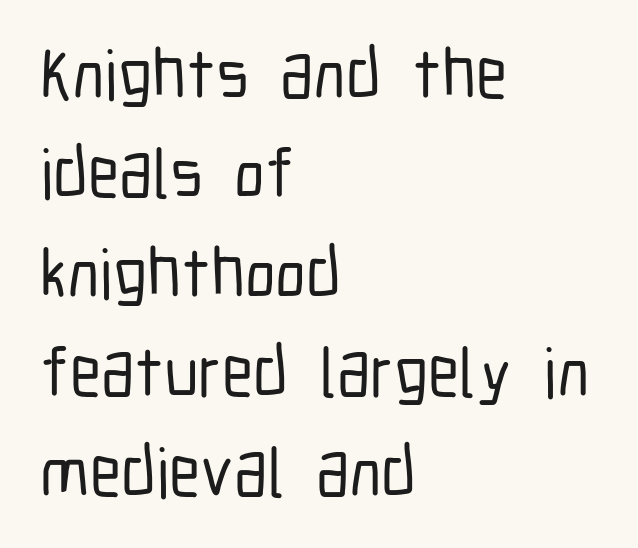
Q: Is the text italic (slanted)? A: No, it is upright.
Q: Is the typeface a serif or a sans-serif typeface? A: Sans-serif.
Q: Is the text underlined? A: No.
Q: How is the paragraph aligned? A: Left-aligned.
Q: Is the spacing between letters normal or unusually wide? A: Normal.
Q: Is the spacing between lines tight, normal or loose? A: Normal.
Q: Width (condensed, normal, or wide)? A: Condensed.
Q: Stroke contrast? A: Low.
Q: x-height? A: Medium.
Q: Monospaced? A: No.
